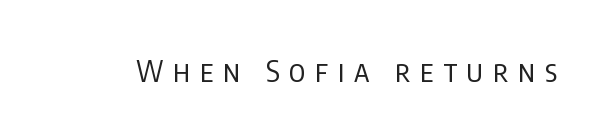
Is the stroke heavy? The answer is a plain regular-or-lighter. When letters stand straight like this, we call the style roman or upright. The area under the type is left untouched. A typesetter would label this face a sans.
